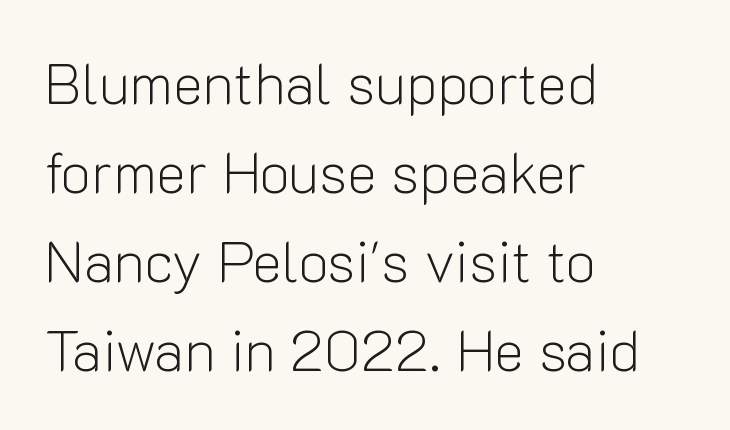
The image shows 57 px light sans-serif type, upright; set left-aligned, normal line spacing (1.56x), normal letter spacing, not underlined; low stroke contrast and a medium x-height.
